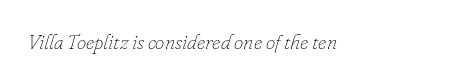
The image shows 21 px text type, italic (leaning right); set left-aligned, normal letter spacing, not underlined.
